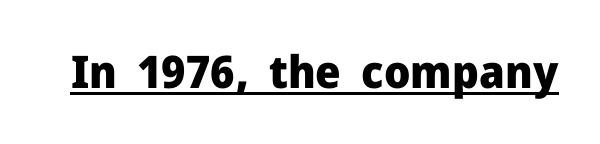
{"serif": "no", "italic": "no", "bold": "yes", "weight": "heavy", "width": "normal", "stroke_contrast": "low", "x_height": "medium", "monospaced": "no", "underline": "yes", "letter_spacing": "normal", "letter_spacing_em": 0.0, "glyph_px": 45}
